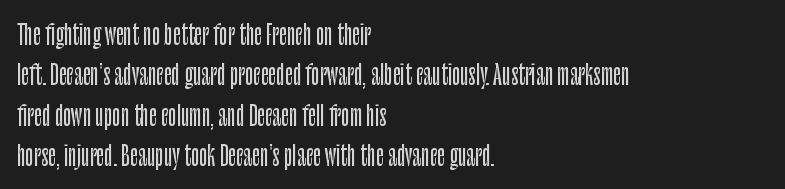
{"italic": "no", "underline": "no", "align": "left", "line_spacing": "normal", "line_spacing_ratio": 1.5, "letter_spacing": "normal", "letter_spacing_em": 0.0, "glyph_px": 27}
